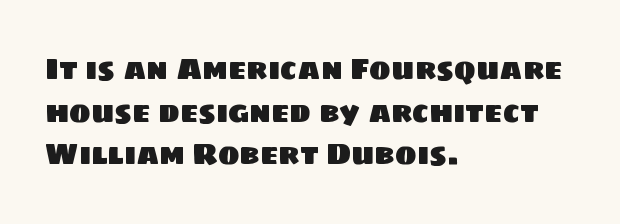
Q: Is the typeface a serif or a sans-serif typeface? A: Sans-serif.
Q: Is the text underlined? A: No.
Q: How is the paragraph aligned? A: Left-aligned.
Q: Is the spacing between letters normal or unusually wide? A: Normal.
Q: Is the spacing between lines tight, normal or loose? A: Normal.
Q: Width (condensed, normal, or wide)? A: Normal.
Q: Stroke contrast? A: Low.
Q: x-height? A: Large.
Q: Monospaced? A: No.
